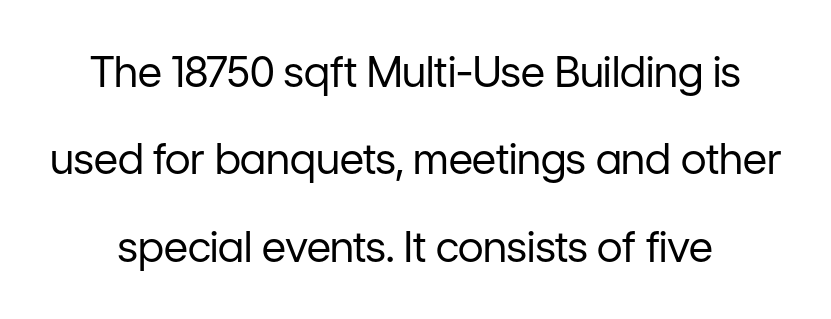
Q: Is the text bold? A: No.
Q: Is the text italic (slanted)? A: No, it is upright.
Q: Is the typeface a serif or a sans-serif typeface? A: Sans-serif.
Q: Is the text underlined? A: No.
Q: Is the spacing between letters normal or unusually wide? A: Normal.
Q: Is the spacing between lines tight, normal or loose? A: Loose.
Q: Width (condensed, normal, or wide)? A: Normal.
Q: Stroke contrast? A: Low.
Q: x-height? A: Medium.
Q: Monospaced? A: No.
